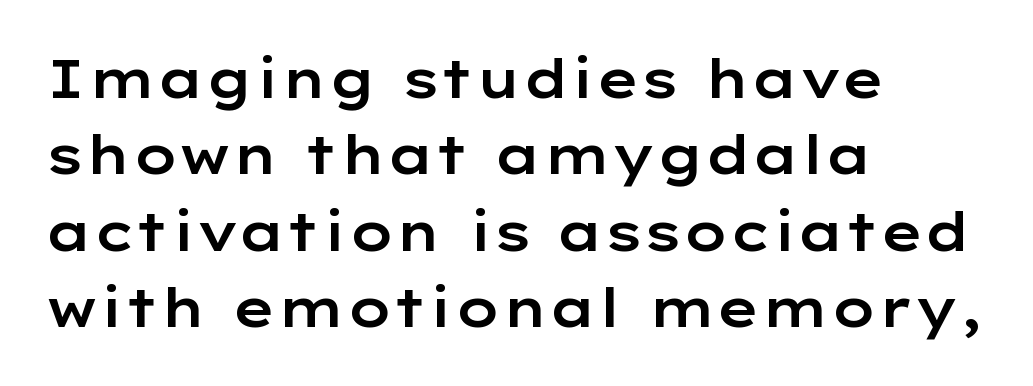
The image shows 53 px wide sans-serif type, upright; set left-aligned, normal line spacing (1.44x), normal letter spacing, not underlined; low stroke contrast and a medium x-height.
